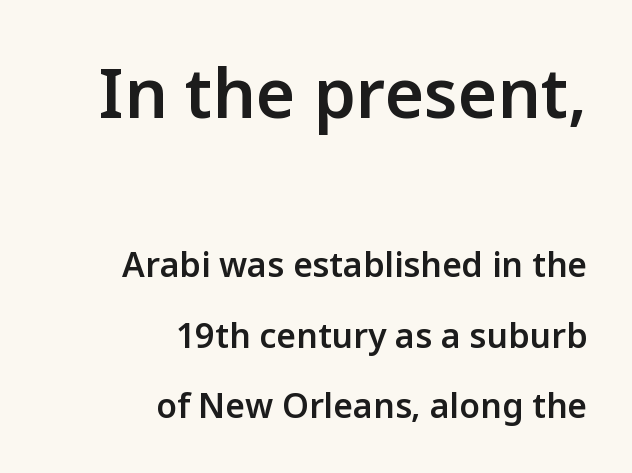
Q: Is the text bold? A: Semi-bold.
Q: Is the text italic (slanted)? A: No, it is upright.
Q: Is the typeface a serif or a sans-serif typeface? A: Sans-serif.
Q: Is the text underlined? A: No.
Q: How is the paragraph aligned? A: Right-aligned.
Q: Is the spacing between letters normal or unusually wide? A: Normal.
Q: Is the spacing between lines tight, normal or loose? A: Loose.
Q: Which block of text is set in a larger size, the first (top) or the second (bottom)? A: The first (top) one.
Q: Width (condensed, normal, or wide)? A: Normal.
Q: Stroke contrast? A: Low.
Q: x-height? A: Medium.
Q: Monospaced? A: No.
